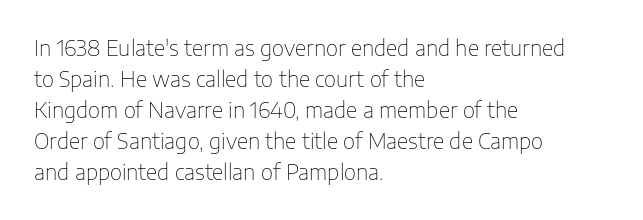
Q: Is the text bold? A: No.
Q: Is the text italic (slanted)? A: No, it is upright.
Q: Is the text underlined? A: No.
Q: How is the paragraph aligned? A: Left-aligned.
Q: Is the spacing between letters normal or unusually wide? A: Normal.
Q: Is the spacing between lines tight, normal or loose? A: Normal.
